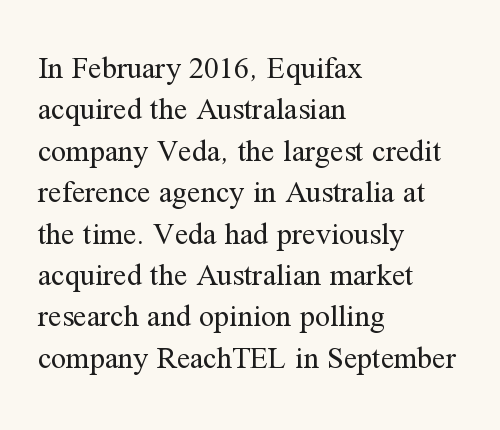
The image shows 30 px regular-weight serif type, upright; set left-aligned, normal line spacing (1.38x), normal letter spacing, not underlined; medium stroke contrast and a medium x-height.
